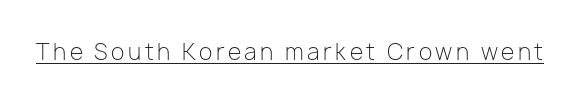
The image shows 22 px text type, upright; set underlined.
